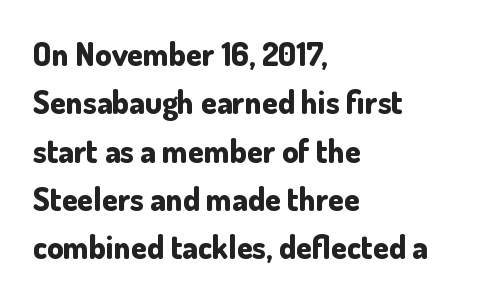
The image shows 32 px bold sans-serif type, upright; set left-aligned, normal line spacing (1.51x), normal letter spacing, not underlined; low stroke contrast and a small x-height.
